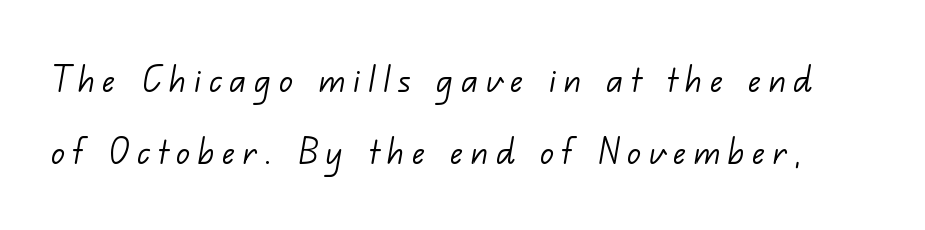
A quiet, ordinary-to-light weight characterises the typeface. Do the characters align in a grid? No, the font is proportional. Regarding serifs, this sample does without them. The space directly below the letters is spotless.
